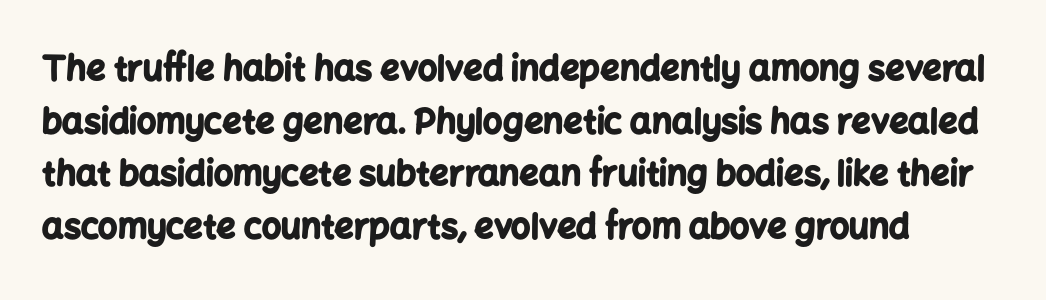
The image shows 34 px bold sans-serif type, upright; set normal line spacing (1.55x), normal letter spacing, not underlined; low stroke contrast and a medium x-height.
